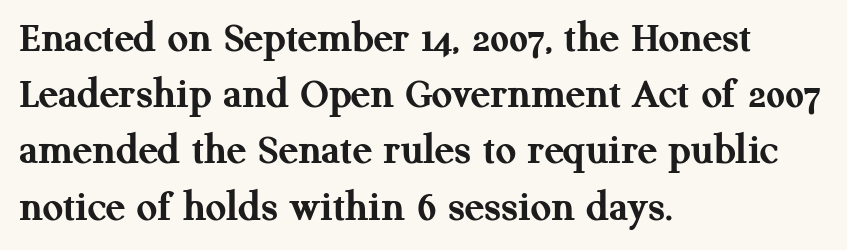
Unlike a clean sans, this face finishes its strokes with serifs. These words are printed bold, with thick strokes throughout. These lines were composed using upright roman letters. Here the glyphs are tracked normally, forming tight word shapes.
